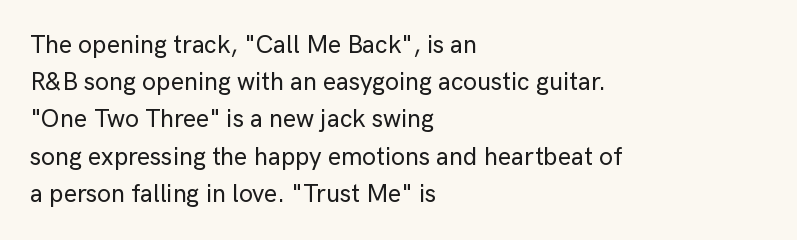
{"italic": "no", "underline": "no", "align": "left", "line_spacing": "normal", "line_spacing_ratio": 1.49, "letter_spacing": "normal", "letter_spacing_em": 0.0, "glyph_px": 25}
